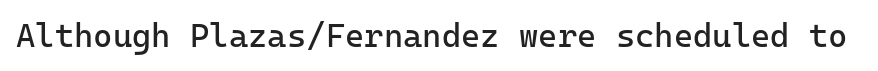
Q: Is the text bold? A: No.
Q: Is the text italic (slanted)? A: No, it is upright.
Q: Is the typeface a serif or a sans-serif typeface? A: Sans-serif.
Q: Is the text underlined? A: No.
Q: Is the spacing between letters normal or unusually wide? A: Normal.
Q: Width (condensed, normal, or wide)? A: Normal.
Q: Stroke contrast? A: Low.
Q: x-height? A: Medium.
Q: Monospaced? A: Yes.
